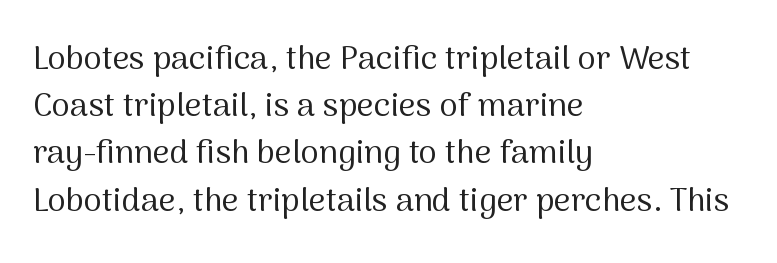
How are the letters spaced? Ordinarily, with no added tracking. Quick note: interline space is typical. Is this a heavy cut? Hardly; it is regular or lighter. The rendering uses natural spacing where letterforms have individual widths.
